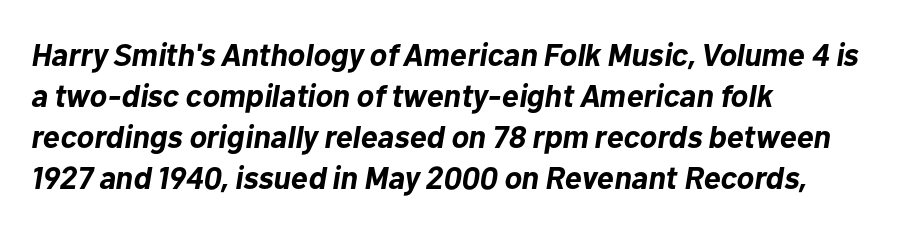
Q: Is the text bold? A: Yes.
Q: Is the text italic (slanted)? A: Yes, it leans right by about 10 degrees.
Q: Is the text underlined? A: No.
Q: How is the paragraph aligned? A: Left-aligned.
Q: Is the spacing between letters normal or unusually wide? A: Normal.
Q: Is the spacing between lines tight, normal or loose? A: Normal.
Q: Width (condensed, normal, or wide)? A: Normal.
Q: Stroke contrast? A: Low.
Q: x-height? A: Medium.
Q: Monospaced? A: No.
